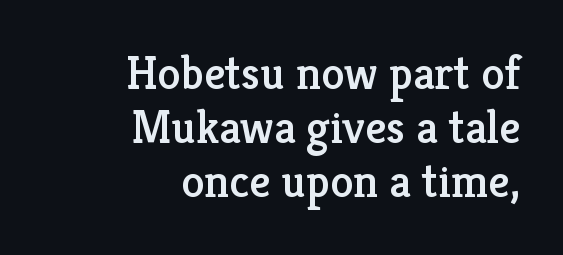
The image shows 47 px serif type, upright; set right-aligned, tight line spacing (1.15x), normal letter spacing, not underlined; low stroke contrast and a medium x-height.
